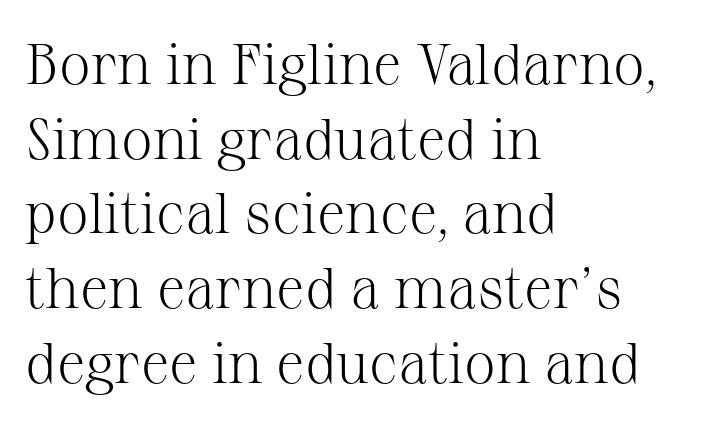
The font's upright variant was chosen for this text. A bare baseline throughout the passage. This is not heavy type; no bold has been used. The line-height multiplier appears to be the usual default.
